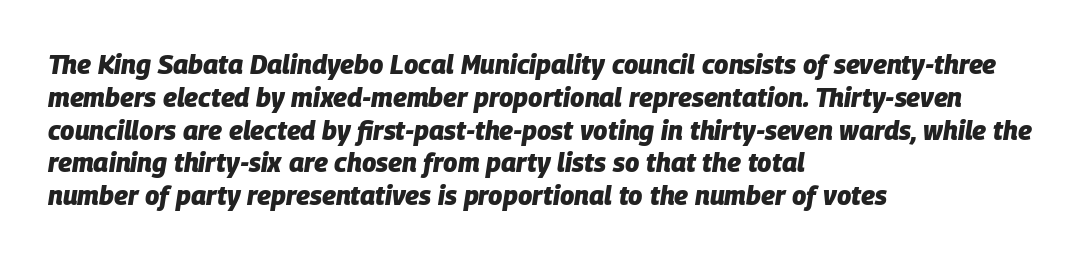
Students, observe: this is what conventionally led text looks like. Tall strokes in this sample are angled rather than plumb. A dark, heavy texture on the line: the type is bold. Only glyphs here, with clear space below each row.
